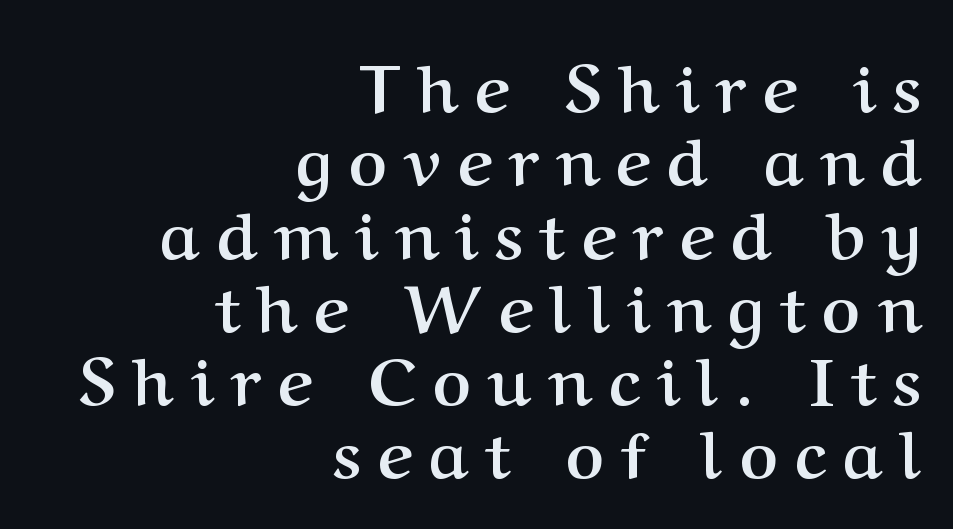
Here the designer chose a conventional face with non-uniform glyph widths. Quick note: interline space is minimal. Set as a true bold cut, around the 700 mark. Is the letter spacing exaggerated? Yes — the characters are pushed far apart. Check the space under the baseline: it is left empty.
